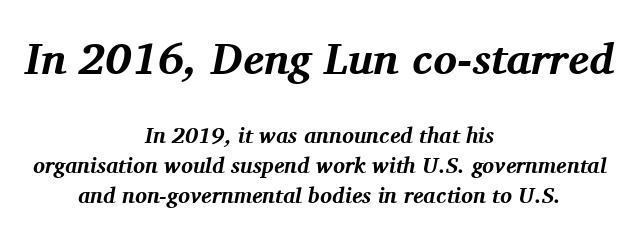
The image shows 44 px bold serif type, italic (leaning right); set centered, normal line spacing (1.36x), normal letter spacing, not underlined; the first (top) block is 2.0x larger; medium stroke contrast and a medium x-height.
